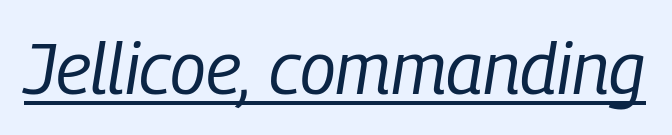
Q: Is the text bold? A: No.
Q: Is the text italic (slanted)? A: Yes, it leans right by about 9 degrees.
Q: Is the text underlined? A: Yes.
Q: Is the spacing between letters normal or unusually wide? A: Normal.
Q: Width (condensed, normal, or wide)? A: Condensed.
Q: Stroke contrast? A: Low.
Q: x-height? A: Medium.
Q: Monospaced? A: No.
